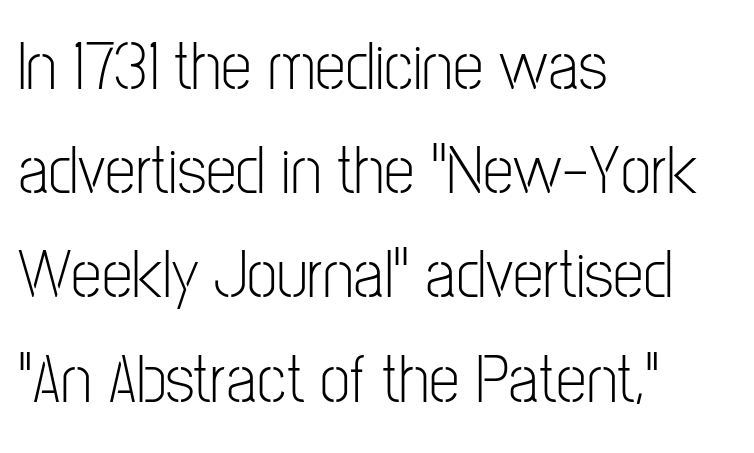
The image shows 69 px light, condensed sans-serif type, upright; set left-aligned, normal line spacing (1.51x), normal letter spacing, not underlined; low stroke contrast and a medium x-height.
